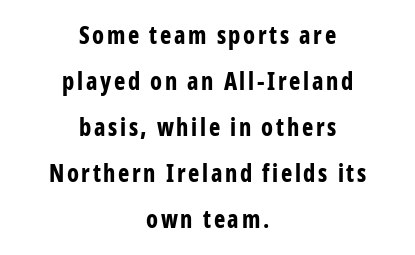
Does the leading feel generous? Absolutely, it's lavish. Casual observation: everything's sitting right in the middle. Rendered with straight, roman letterforms. The characters look thick and weighty, a clear bold. A clean baseline with only descenders dipping below it.
